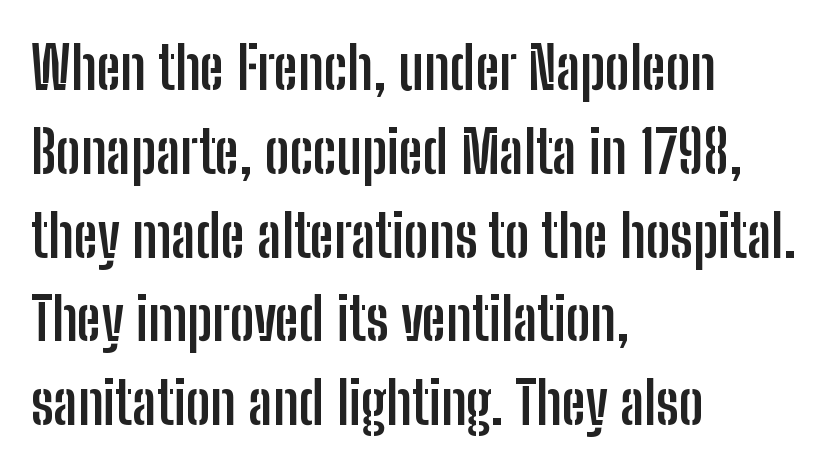
The image shows 59 px semibold, condensed sans-serif type, upright; set left-aligned, normal line spacing (1.42x), normal letter spacing, not underlined; low stroke contrast and a medium x-height.
